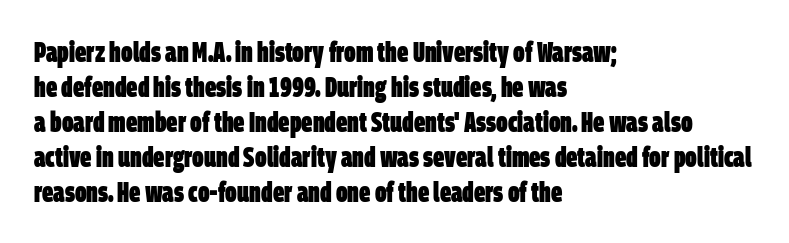
Line starts are locked; line ends wander. Every letter is thick-stroked: bold, no question. The tracking reads as untouched default to a designer's eye. Spacing verdict: proportional, widths tailored to each character. Regarding serifs, this sample does without them.
